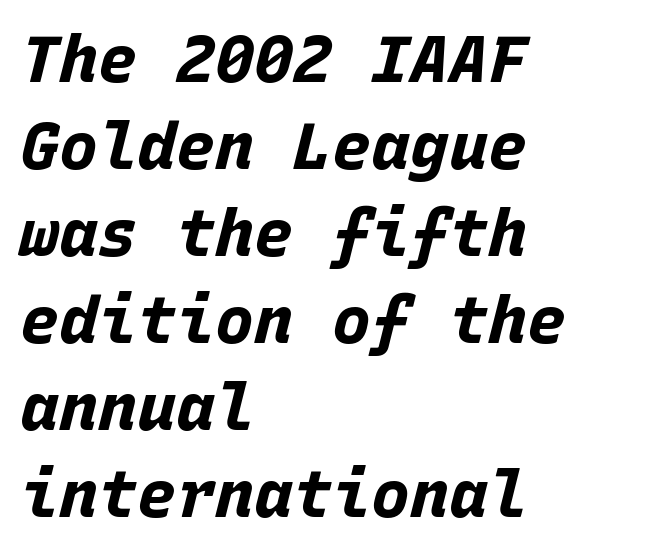
Q: Is the text bold? A: Yes.
Q: Is the text italic (slanted)? A: Yes, it leans right by about 15 degrees.
Q: Is the text underlined? A: No.
Q: How is the paragraph aligned? A: Left-aligned.
Q: Is the spacing between letters normal or unusually wide? A: Normal.
Q: Is the spacing between lines tight, normal or loose? A: Normal.
Q: Width (condensed, normal, or wide)? A: Normal.
Q: Stroke contrast? A: Low.
Q: x-height? A: Large.
Q: Monospaced? A: Yes.
